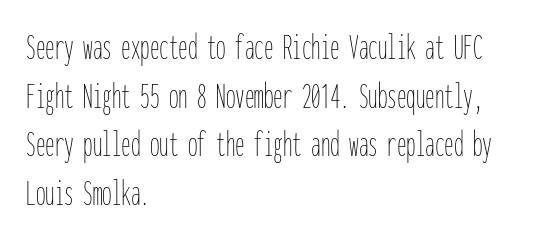
Q: Is the text bold? A: No.
Q: Is the text italic (slanted)? A: No, it is upright.
Q: Is the text underlined? A: No.
Q: How is the paragraph aligned? A: Left-aligned.
Q: Is the spacing between letters normal or unusually wide? A: Normal.
Q: Is the spacing between lines tight, normal or loose? A: Normal.
Q: Width (condensed, normal, or wide)? A: Condensed.
Q: Stroke contrast? A: Low.
Q: x-height? A: Medium.
Q: Monospaced? A: Yes.
